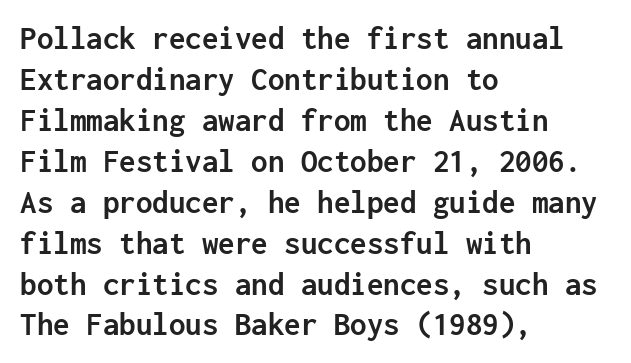
{"serif": "no", "italic": "no", "bold": "yes", "weight": "semibold", "width": "normal", "stroke_contrast": "low", "x_height": "medium", "monospaced": "yes", "underline": "no", "align": "left", "line_spacing_ratio": 1.24, "letter_spacing": "normal", "letter_spacing_em": 0.0, "glyph_px": 33}
